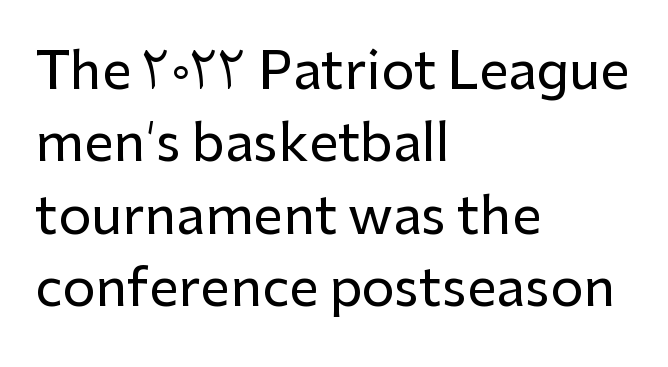
{"serif": "no", "italic": "no", "width": "normal", "stroke_contrast": "low", "x_height": "medium", "monospaced": "no", "underline": "no", "align": "left", "line_spacing": "normal", "line_spacing_ratio": 1.39, "letter_spacing": "normal", "letter_spacing_em": 0.0, "glyph_px": 52}
